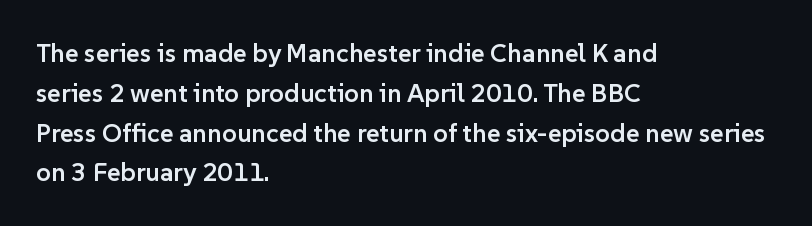
{"italic": "no", "bold": "semi", "underline": "no", "align": "left", "line_spacing": "normal", "line_spacing_ratio": 1.53, "letter_spacing": "normal", "letter_spacing_em": 0.0, "glyph_px": 26}
